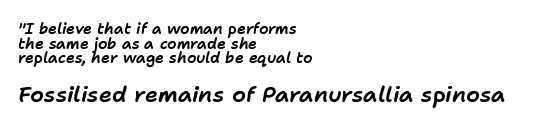
If you drew a line through each stem, it would be angled. Typesetter's note — lower block bumped up in size, upper block left smaller. Only glyphs here, with clear space below each row. The leading is snug, giving the passage a crowded texture. In terms of letterspacing, this is plain default setting. Teacher's note: observe the even left margin — that is flush-left alignment.
